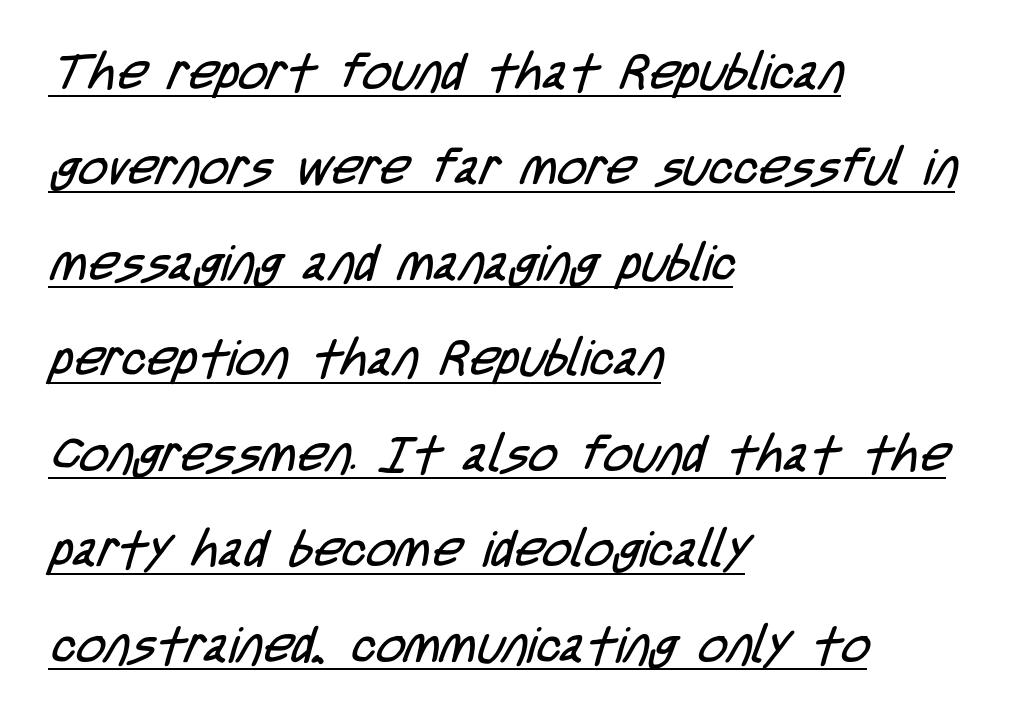
Teacher's note: observe the even left margin — that is flush-left alignment. Check where the strokes stop: nothing finishes them off — pure sans. The letters sit at their default tracking, neither squeezed nor spread. In designer terms, the underline attribute is active on this setting. Is this a heavy cut? Hardly; it is regular or lighter.
